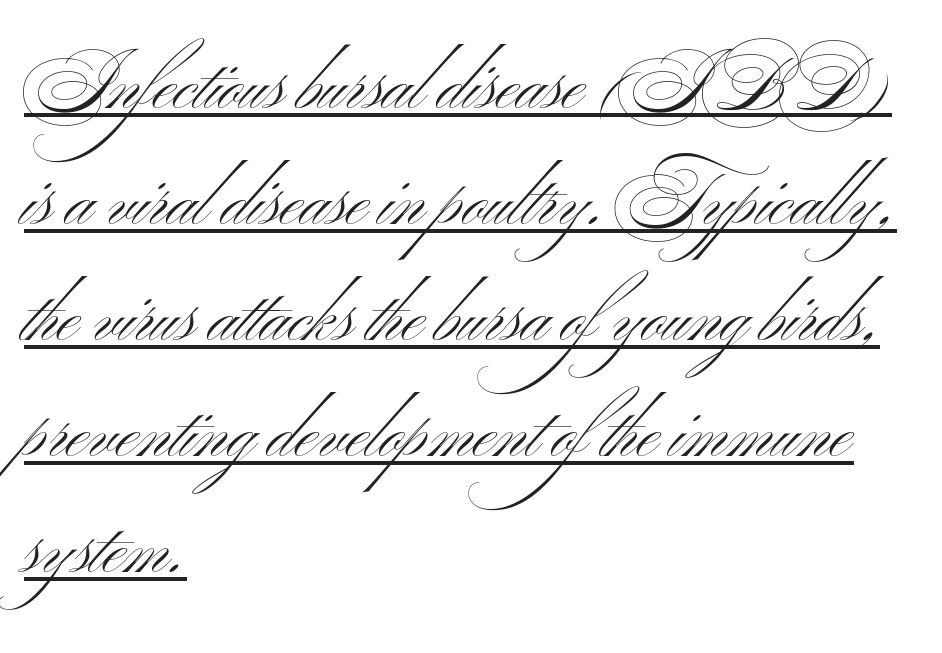
The image shows 73 px light, wide sans-serif type; set left-aligned, normal line spacing (1.59x), normal letter spacing, underlined; medium stroke contrast and a small x-height.
